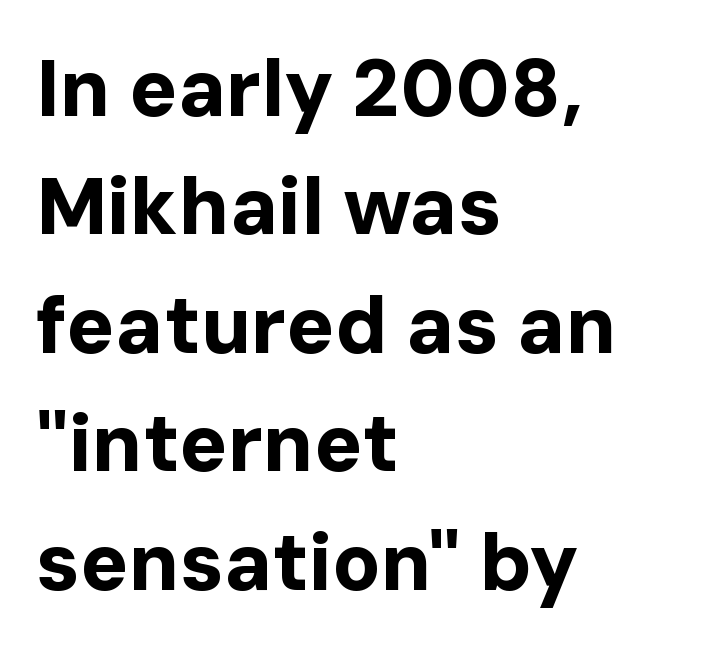
Regular leading. The foot of each line stays bare and open. No italicization has been applied; the sample stays upright. Glyph-to-glyph distance matches everyday printed text.
